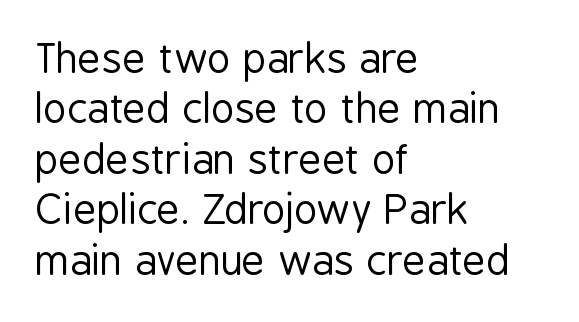
{"serif": "no", "italic": "no", "bold": "no", "weight": "regular", "width": "condensed", "stroke_contrast": "low", "x_height": "medium", "monospaced": "no", "underline": "no", "align": "left", "line_spacing": "normal", "line_spacing_ratio": 1.26, "letter_spacing": "normal", "letter_spacing_em": 0.0, "glyph_px": 40}
